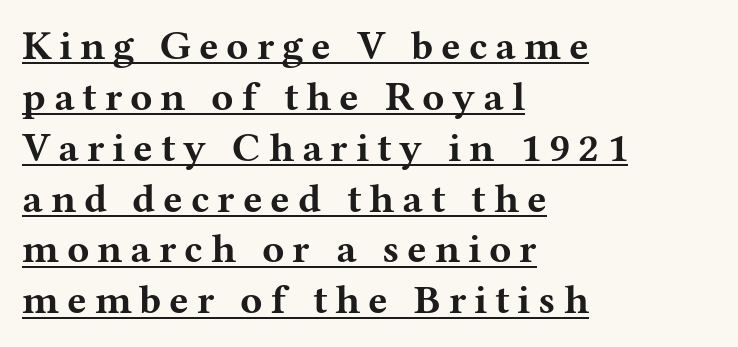
Q: Is the text bold? A: Yes.
Q: Is the text italic (slanted)? A: No, it is upright.
Q: Is the typeface a serif or a sans-serif typeface? A: Serif.
Q: Is the text underlined? A: Yes.
Q: How is the paragraph aligned? A: Left-aligned.
Q: Width (condensed, normal, or wide)? A: Wide.
Q: Stroke contrast? A: Medium.
Q: x-height? A: Medium.
Q: Monospaced? A: No.
